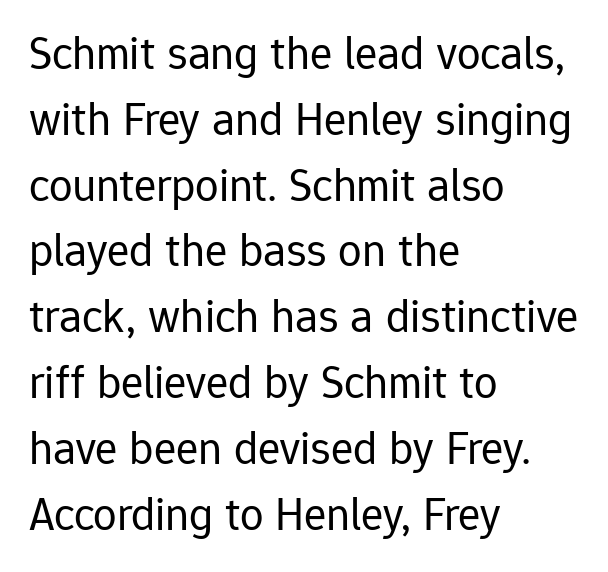
Q: Is the text bold? A: No.
Q: Is the text italic (slanted)? A: No, it is upright.
Q: Is the typeface a serif or a sans-serif typeface? A: Sans-serif.
Q: Is the text underlined? A: No.
Q: How is the paragraph aligned? A: Left-aligned.
Q: Is the spacing between letters normal or unusually wide? A: Normal.
Q: Is the spacing between lines tight, normal or loose? A: Normal.
Q: Width (condensed, normal, or wide)? A: Normal.
Q: Stroke contrast? A: Low.
Q: x-height? A: Medium.
Q: Monospaced? A: No.
